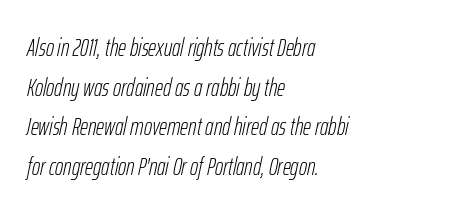
{"italic": "yes", "lean": "right", "slant_degrees": 12, "bold": "no", "underline": "no", "align": "left", "line_spacing": "normal", "line_spacing_ratio": 1.59, "letter_spacing": "normal", "letter_spacing_em": 0.0, "glyph_px": 25}
